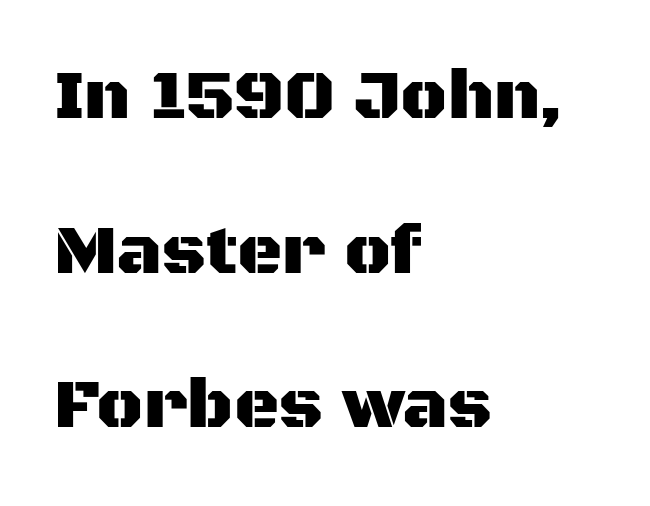
{"serif": "no", "italic": "no", "width": "normal", "stroke_contrast": "medium", "x_height": "large", "monospaced": "no", "underline": "no", "align": "left", "line_spacing": "loose", "line_spacing_ratio": 2.21, "letter_spacing": "normal", "letter_spacing_em": 0.0, "glyph_px": 70}
